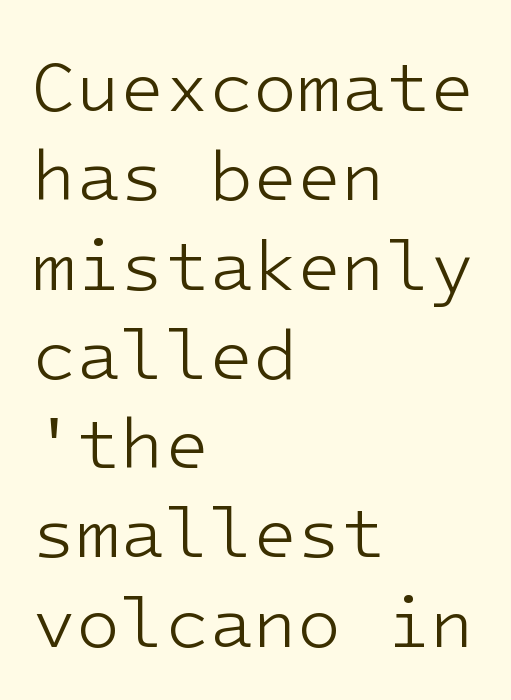
Q: Is the text bold? A: No.
Q: Is the text italic (slanted)? A: No, it is upright.
Q: Is the typeface a serif or a sans-serif typeface? A: Sans-serif.
Q: Is the text underlined? A: No.
Q: How is the paragraph aligned? A: Left-aligned.
Q: Is the spacing between letters normal or unusually wide? A: Normal.
Q: Width (condensed, normal, or wide)? A: Normal.
Q: Stroke contrast? A: Low.
Q: x-height? A: Medium.
Q: Monospaced? A: Yes.
